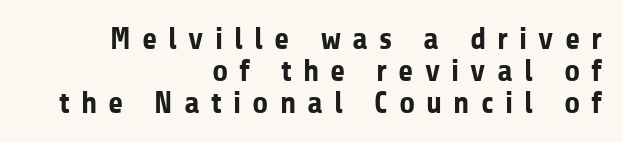
The image shows 31 px bold sans-serif type, upright; set right-aligned, tight line spacing (1.03x), unusually wide letter spacing (+0.36 em), not underlined; low stroke contrast and a medium x-height.
